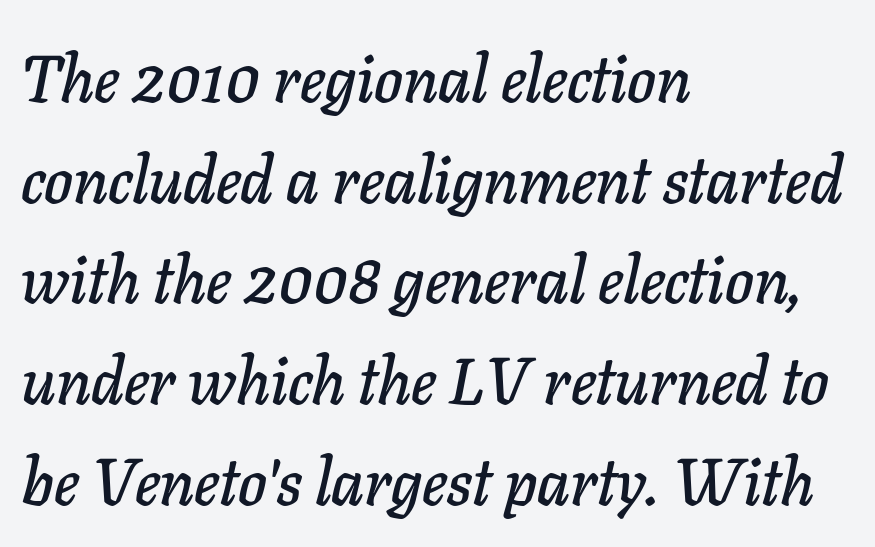
{"italic": "yes", "lean": "right", "slant_degrees": 11, "width": "normal", "stroke_contrast": "low", "x_height": "medium", "monospaced": "no", "underline": "no", "align": "left", "line_spacing": "normal", "line_spacing_ratio": 1.55, "letter_spacing": "normal", "letter_spacing_em": 0.0, "glyph_px": 65}
